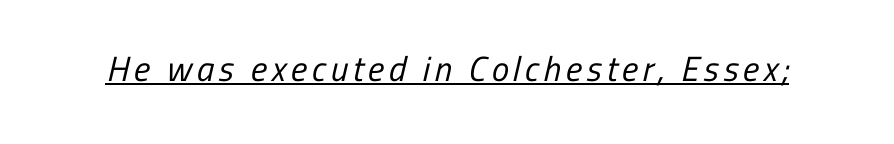
The image shows 35 px regular-weight, condensed sans-serif type; set underlined; low stroke contrast and a medium x-height.
